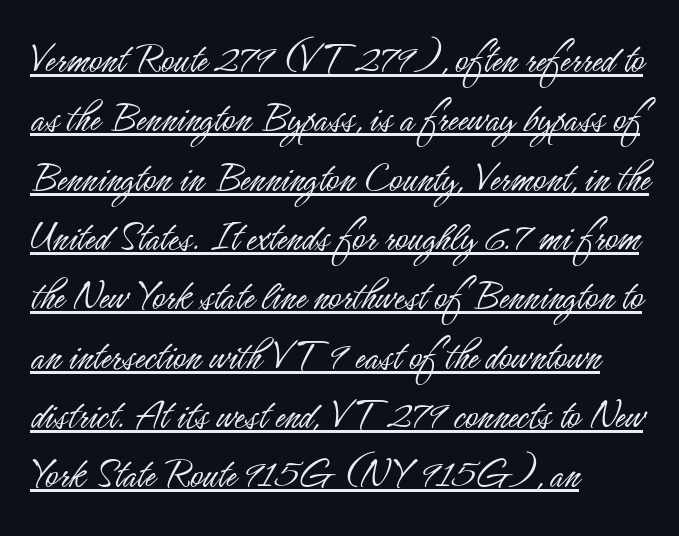
Glance below the letters and you will spot a drawn line. No extra tracking has been applied to these lines. The passage shown is typed in a proportional face where columns would drift. On a weight scale, this lands at 450 or below. If you measured baseline to baseline, you'd find a middling distance.
